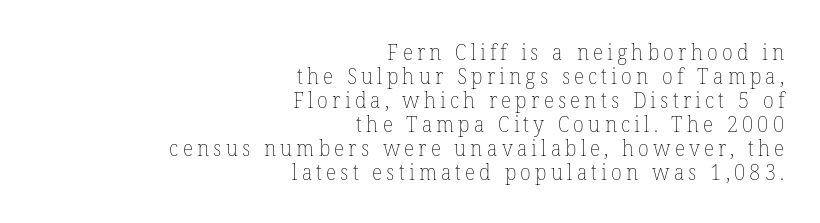
The image shows 22 px text type, upright; set right-aligned, tight line spacing (1.09x), not underlined.
